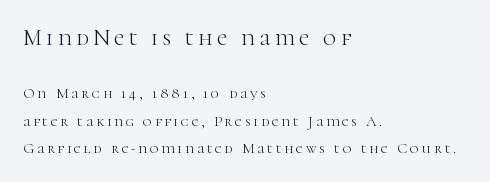
Q: Is the text bold? A: No.
Q: Is the text italic (slanted)? A: No, it is upright.
Q: Is the text underlined? A: No.
Q: How is the paragraph aligned? A: Left-aligned.
Q: Which block of text is set in a larger size, the first (top) or the second (bottom)? A: The first (top) one.
